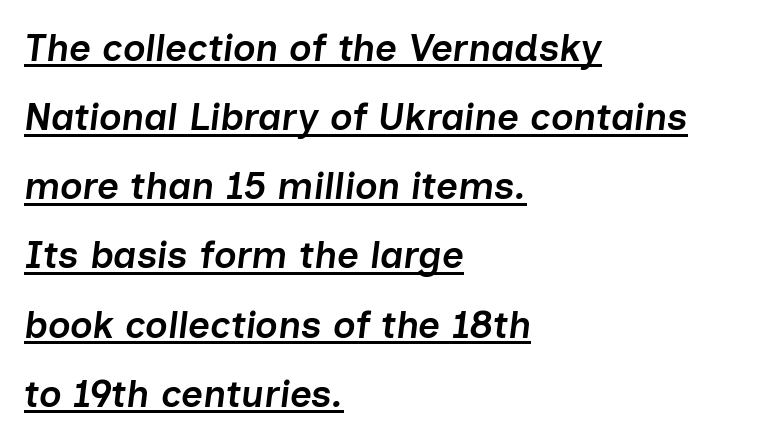
{"italic": "yes", "lean": "right", "slant_degrees": 7, "bold": "semi", "weight": "semibold", "width": "normal", "stroke_contrast": "low", "x_height": "medium", "monospaced": "no", "underline": "yes", "align": "left", "line_spacing_ratio": 1.82, "letter_spacing": "normal", "letter_spacing_em": 0.0, "glyph_px": 38}
